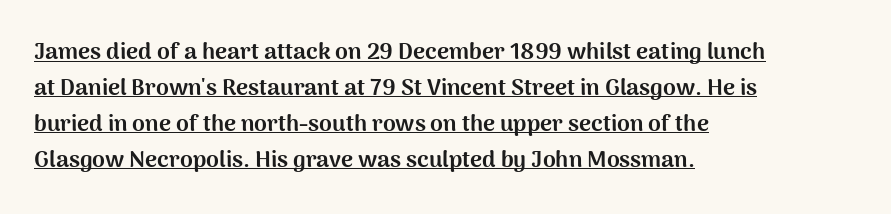
The image shows 23 px bold type, upright; set left-aligned, normal line spacing (1.56x), normal letter spacing, underlined.
